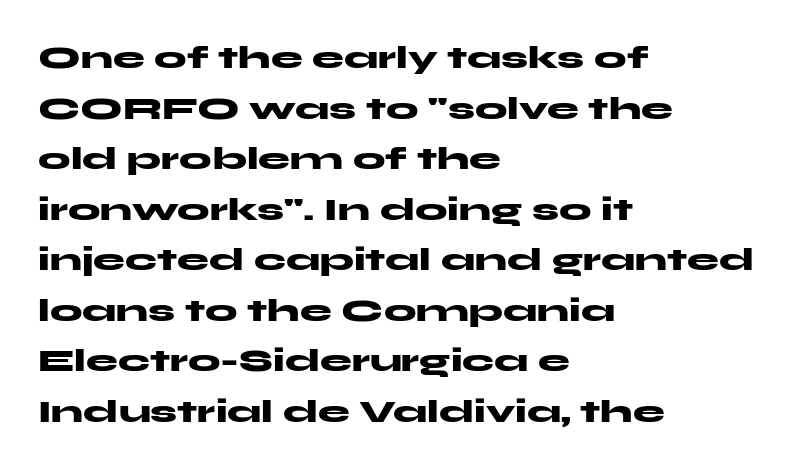
The image shows 32 px heavy, wide sans-serif type, upright; set left-aligned, normal line spacing (1.58x), normal letter spacing, not underlined; medium stroke contrast and a medium x-height.
